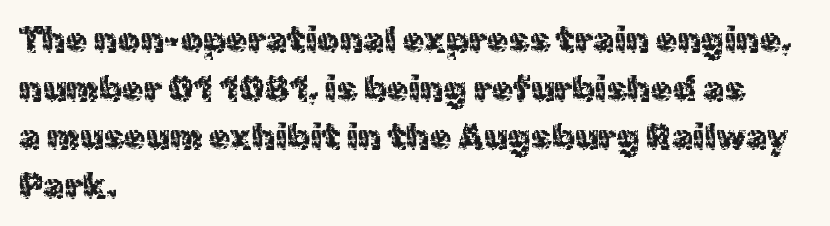
Q: Is the text italic (slanted)? A: No, it is upright.
Q: Is the typeface a serif or a sans-serif typeface? A: Sans-serif.
Q: Is the text underlined? A: No.
Q: How is the paragraph aligned? A: Left-aligned.
Q: Is the spacing between letters normal or unusually wide? A: Normal.
Q: Is the spacing between lines tight, normal or loose? A: Normal.
Q: Width (condensed, normal, or wide)? A: Normal.
Q: x-height? A: Medium.
Q: Monospaced? A: No.
